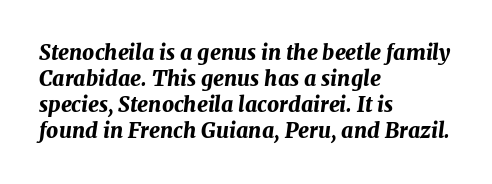
The image shows 21 px bold type, italic (leaning right); set left-aligned, line spacing 1.24x, normal letter spacing, not underlined.
